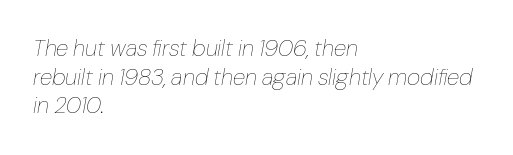
The image shows 23 px text type, italic (leaning right); set left-aligned, line spacing 1.24x, normal letter spacing, not underlined.
